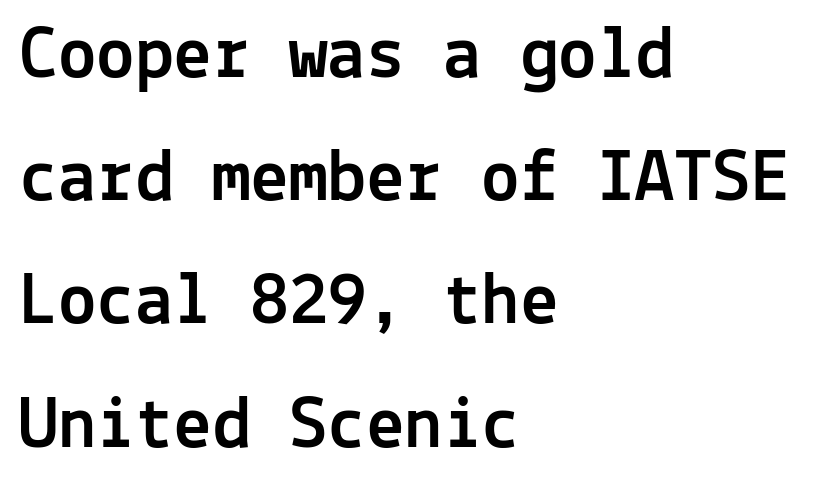
{"serif": "no", "italic": "no", "width": "normal", "x_height": "medium", "monospaced": "yes", "underline": "no", "align": "left", "line_spacing": "normal", "line_spacing_ratio": 1.6, "letter_spacing": "normal", "letter_spacing_em": 0.0, "glyph_px": 77}
